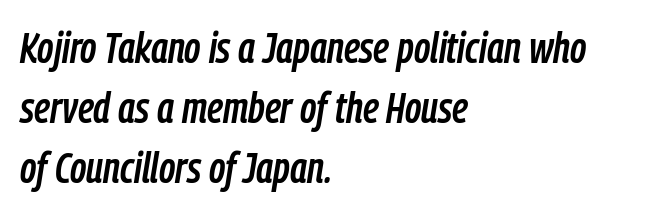
{"italic": "yes", "lean": "right", "slant_degrees": 9, "width": "condensed", "stroke_contrast": "low", "x_height": "medium", "monospaced": "no", "underline": "no", "align": "left", "line_spacing": "normal", "line_spacing_ratio": 1.36, "letter_spacing": "normal", "letter_spacing_em": 0.0, "glyph_px": 44}
